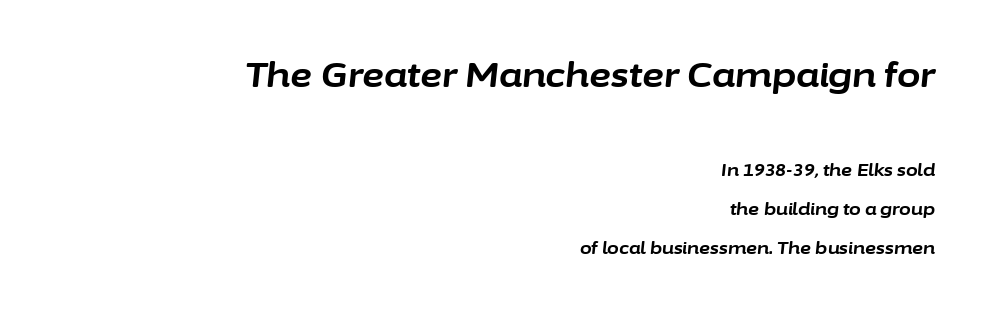
{"italic": "yes", "lean": "right", "slant_degrees": 6, "bold": "yes", "weight": "bold", "width": "normal", "stroke_contrast": "low", "x_height": "medium", "monospaced": "no", "underline": "no", "align": "right", "line_spacing": "loose", "line_spacing_ratio": 2.29, "letter_spacing": "normal", "letter_spacing_em": 0.0, "larger_block": "first", "size_ratio": 2.0, "glyph_px": 34}
